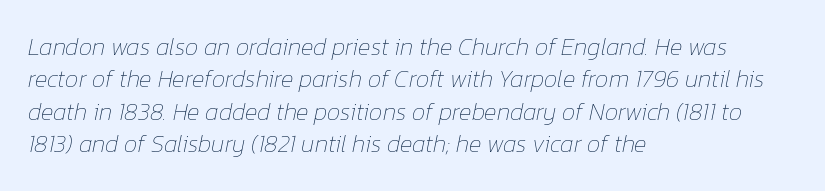
Compared with ordinary roman type, these characters are visibly tilted. The characters are drawn with everyday or finer stroke widths. Reading down the block, your eye returns to a fixed left position each line. Words appear dense and cohesive because spacing is normal. Evenly set lines give the paragraph a standard silhouette.
